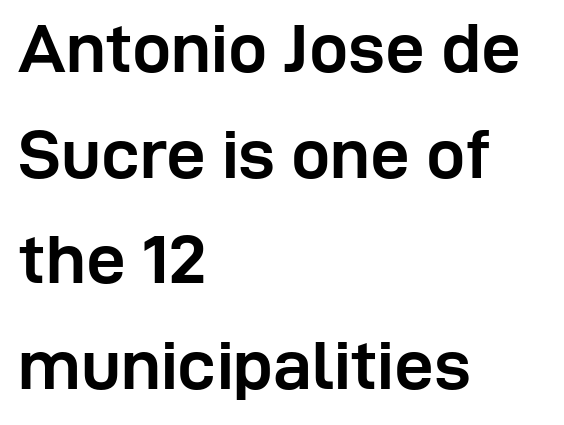
{"serif": "no", "italic": "no", "bold": "yes", "weight": "semibold", "width": "normal", "stroke_contrast": "low", "x_height": "medium", "monospaced": "no", "underline": "no", "align": "left", "line_spacing": "normal", "line_spacing_ratio": 1.51, "letter_spacing": "normal", "letter_spacing_em": 0.0, "glyph_px": 70}
